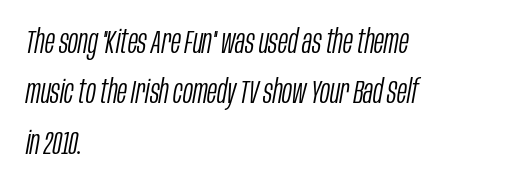
Q: Is the text bold? A: No.
Q: Is the text italic (slanted)? A: Yes, it leans right by about 10 degrees.
Q: Is the text underlined? A: No.
Q: How is the paragraph aligned? A: Left-aligned.
Q: Is the spacing between letters normal or unusually wide? A: Normal.
Q: Is the spacing between lines tight, normal or loose? A: Normal.
Q: Width (condensed, normal, or wide)? A: Condensed.
Q: Stroke contrast? A: Low.
Q: x-height? A: Large.
Q: Monospaced? A: No.
